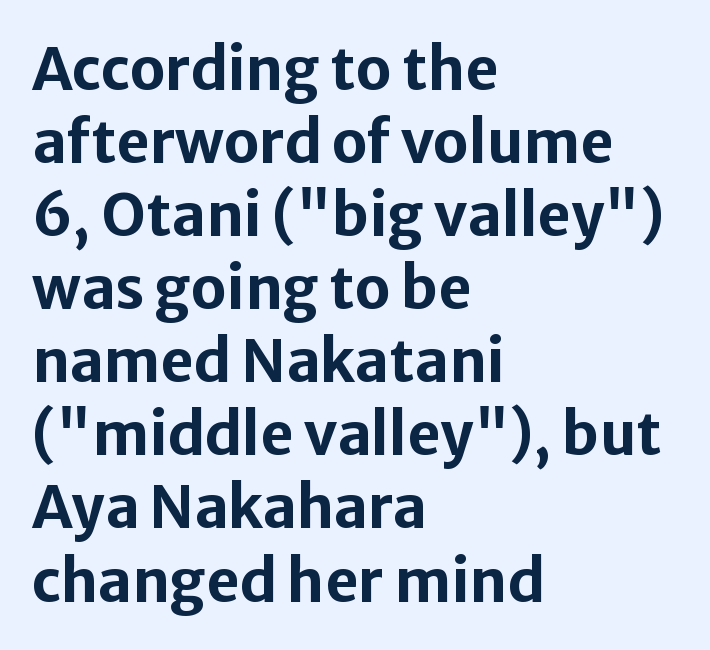
The image shows 58 px bold sans-serif type, upright; set left-aligned, normal line spacing (1.26x), normal letter spacing, not underlined; low stroke contrast and a medium x-height.
